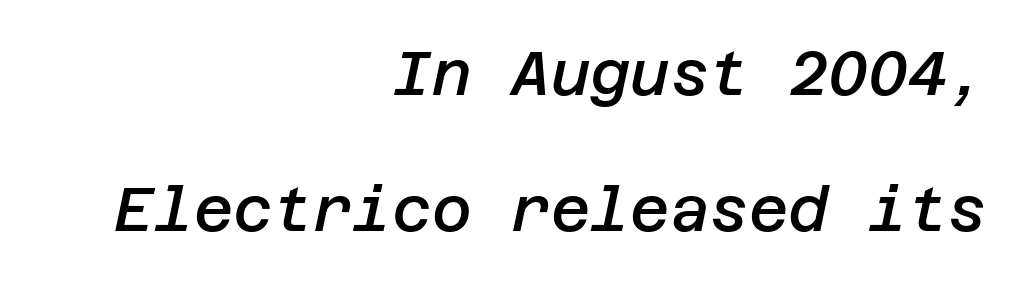
{"italic": "yes", "lean": "right", "slant_degrees": 12, "bold": "semi", "weight": "semibold", "width": "normal", "stroke_contrast": "low", "x_height": "large", "underline": "no", "align": "right", "line_spacing": "loose", "line_spacing_ratio": 2.23, "letter_spacing": "normal", "letter_spacing_em": 0.0, "glyph_px": 61}
